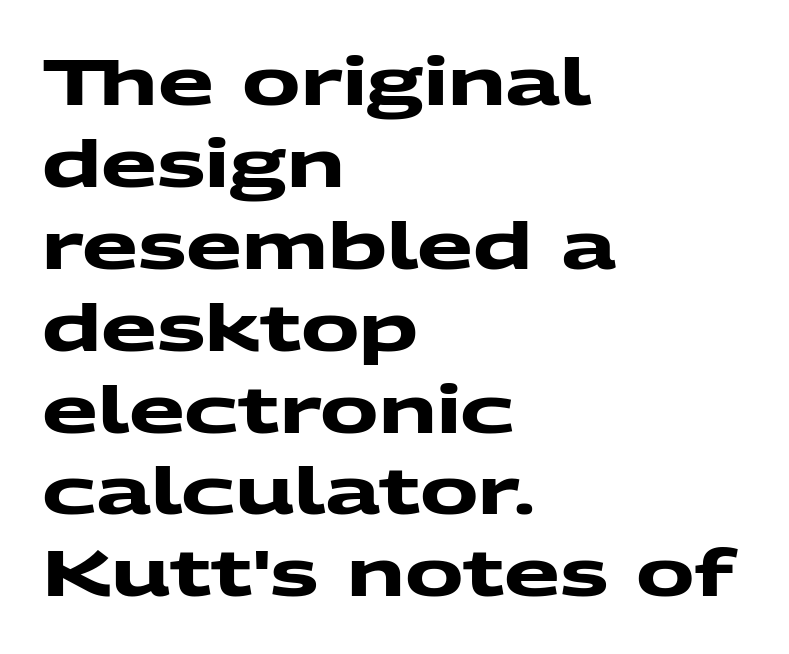
{"serif": "no", "bold": "yes", "weight": "heavy", "width": "wide", "stroke_contrast": "medium", "x_height": "medium", "monospaced": "no", "underline": "no", "align": "left", "line_spacing": "normal", "line_spacing_ratio": 1.26, "letter_spacing": "normal", "letter_spacing_em": 0.0, "glyph_px": 65}
